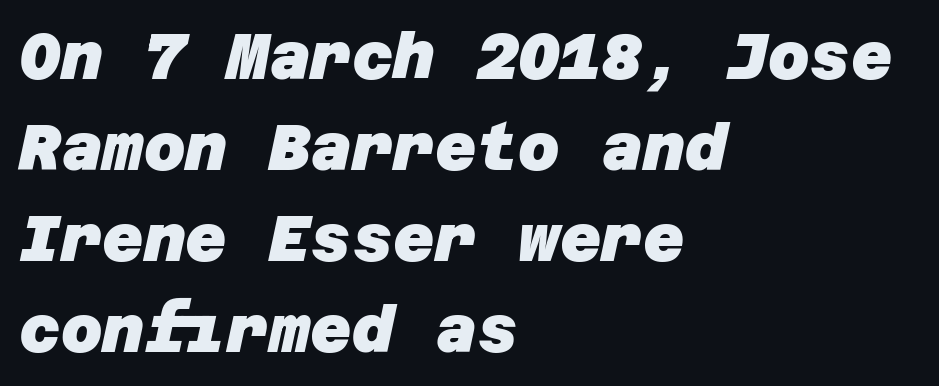
Q: Is the text bold? A: Yes.
Q: Is the typeface a serif or a sans-serif typeface? A: Sans-serif.
Q: Is the text underlined? A: No.
Q: How is the paragraph aligned? A: Left-aligned.
Q: Is the spacing between letters normal or unusually wide? A: Normal.
Q: Is the spacing between lines tight, normal or loose? A: Normal.
Q: Width (condensed, normal, or wide)? A: Normal.
Q: Stroke contrast? A: Low.
Q: x-height? A: Large.
